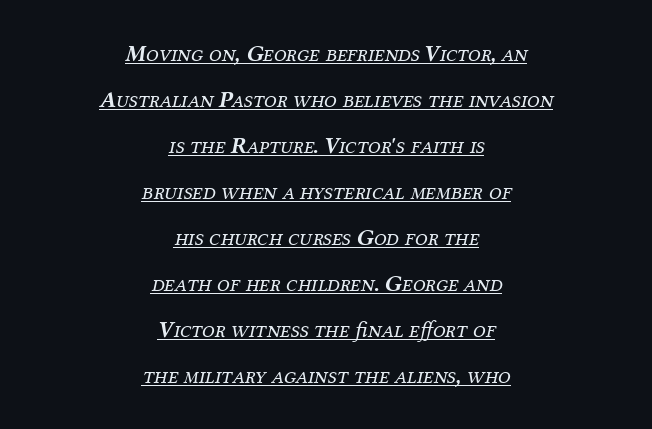
The letterforms sit shoulder to shoulder at normal distance. Caption: multi-line text, centered on the measure. When letters slant like this, we call the style italic. Underlining? Definitely there.
